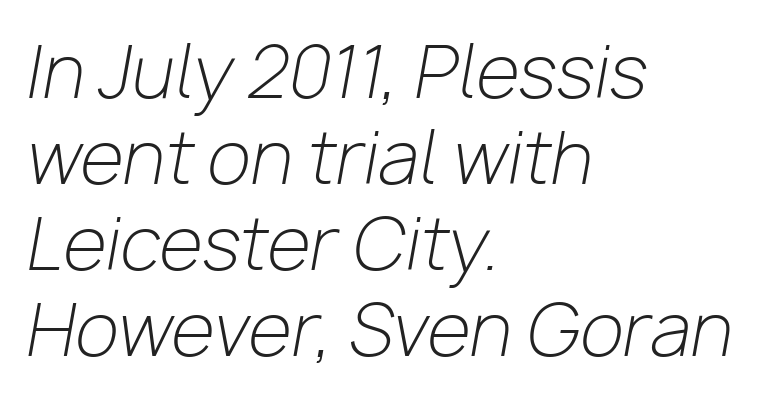
{"italic": "yes", "lean": "right", "slant_degrees": 10, "bold": "no", "weight": "light", "width": "normal", "stroke_contrast": "low", "x_height": "medium", "monospaced": "no", "underline": "no", "align": "left", "line_spacing_ratio": 1.21, "letter_spacing": "normal", "letter_spacing_em": 0.0, "glyph_px": 71}
